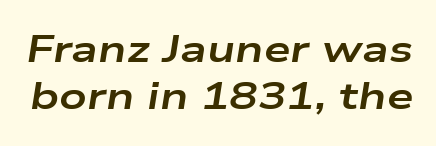
{"italic": "yes", "lean": "right", "slant_degrees": 9, "bold": "yes", "weight": "bold", "width": "wide", "stroke_contrast": "low", "x_height": "medium", "monospaced": "no", "underline": "no", "line_spacing_ratio": 1.23, "letter_spacing": "normal", "letter_spacing_em": 0.0, "glyph_px": 38}
